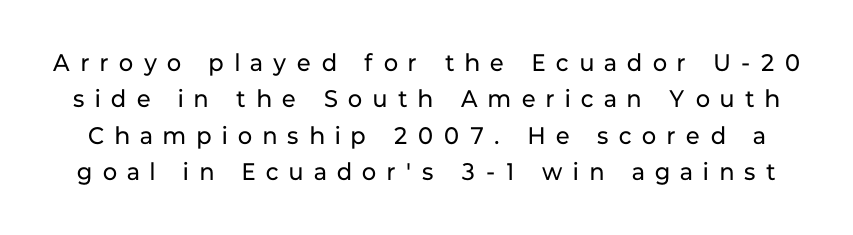
Q: Is the text bold? A: No.
Q: Is the text italic (slanted)? A: No, it is upright.
Q: Is the text underlined? A: No.
Q: Is the spacing between letters normal or unusually wide? A: Unusually wide.
Q: Is the spacing between lines tight, normal or loose? A: Normal.
